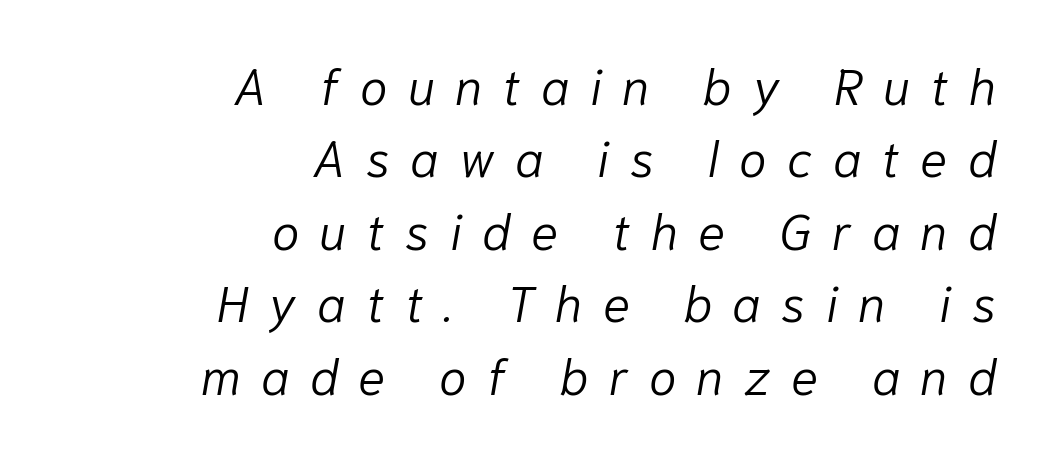
Is the stroke heavy? The answer is a plain regular-or-lighter. Think of a printed novel: that variable character pitch is what you see here. The glyphs are unaccompanied by any horizontal stroke below them. When letters slant like this, we call the style italic.
